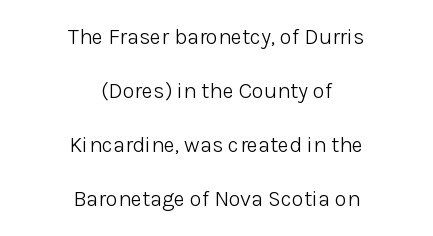
Q: Is the text bold? A: No.
Q: Is the text italic (slanted)? A: No, it is upright.
Q: Is the text underlined? A: No.
Q: How is the paragraph aligned? A: Centered.
Q: Is the spacing between letters normal or unusually wide? A: Normal.
Q: Is the spacing between lines tight, normal or loose? A: Loose.
